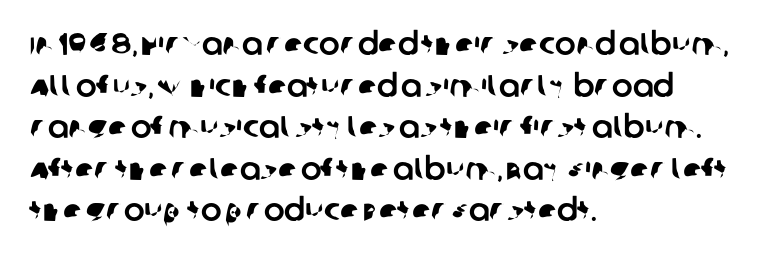
Q: Is the typeface a serif or a sans-serif typeface? A: Sans-serif.
Q: Is the text underlined? A: No.
Q: How is the paragraph aligned? A: Left-aligned.
Q: Is the spacing between letters normal or unusually wide? A: Normal.
Q: Is the spacing between lines tight, normal or loose? A: Normal.
Q: Width (condensed, normal, or wide)? A: Normal.
Q: Stroke contrast? A: Low.
Q: x-height? A: Large.
Q: Monospaced? A: No.
